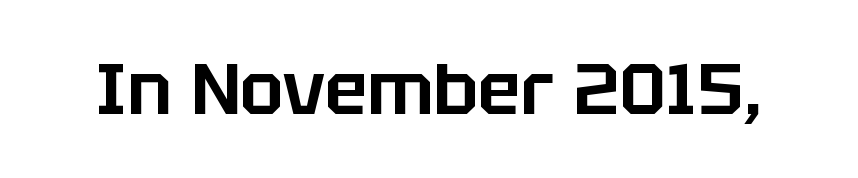
Q: Is the text italic (slanted)? A: No, it is upright.
Q: Is the typeface a serif or a sans-serif typeface? A: Sans-serif.
Q: Is the text underlined? A: No.
Q: Is the spacing between letters normal or unusually wide? A: Normal.
Q: Width (condensed, normal, or wide)? A: Normal.
Q: Stroke contrast? A: Low.
Q: x-height? A: Large.
Q: Monospaced? A: No.
